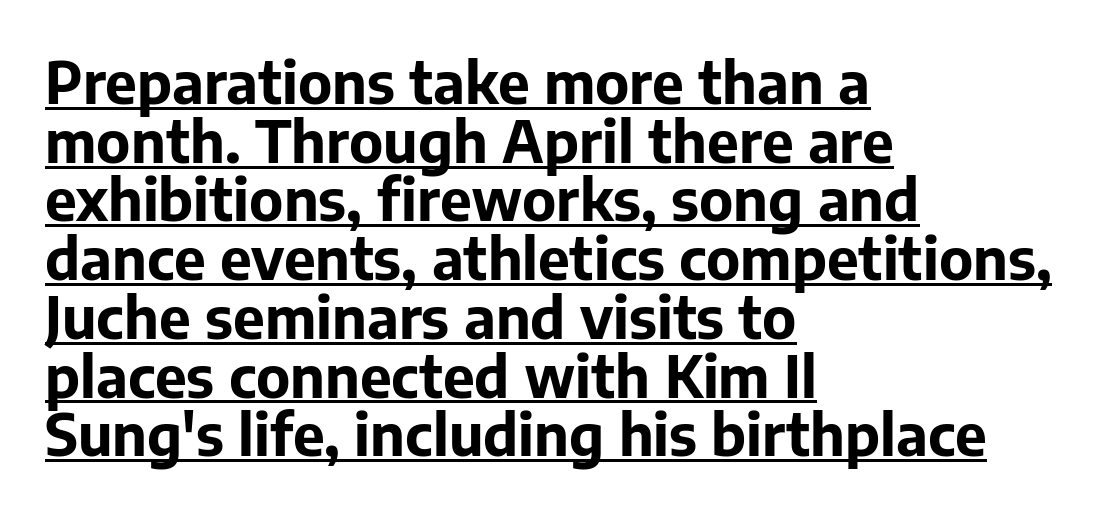
The image shows 57 px bold sans-serif type, upright; set left-aligned, tight line spacing (1.03x), normal letter spacing, underlined; low stroke contrast and a medium x-height.
